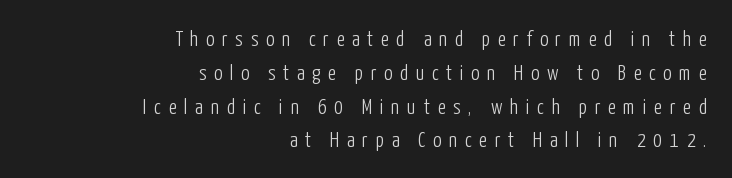
The image shows 21 px text type, upright; set right-aligned, normal line spacing (1.61x), unusually wide letter spacing (+0.36 em), not underlined.
